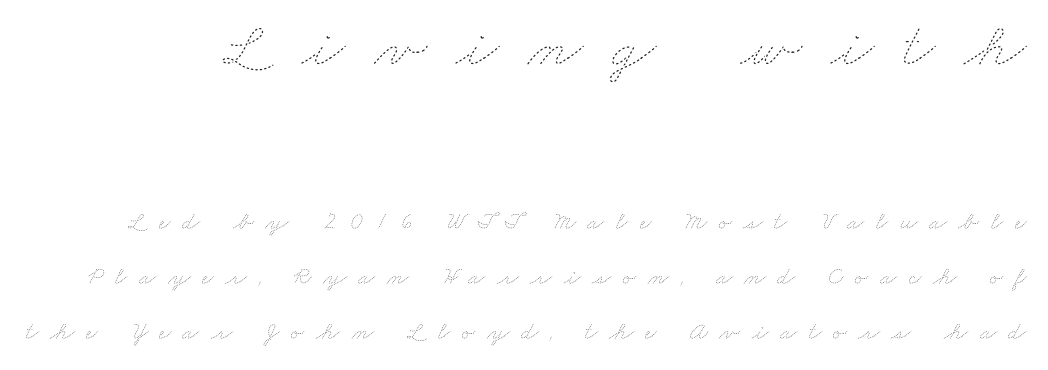
{"bold": "no", "weight": "thin", "width": "wide", "stroke_contrast": "low", "x_height": "small", "monospaced": "no", "underline": "no", "line_spacing": "loose", "line_spacing_ratio": 2.2, "letter_spacing": "wide", "letter_spacing_em": 0.46, "larger_block": "first", "size_ratio": 2.52, "glyph_px": 63}
